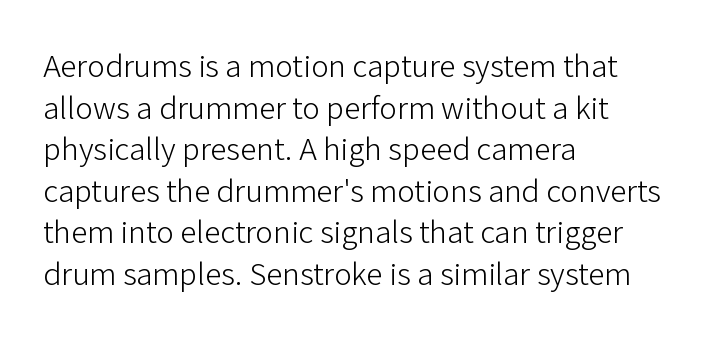
The image shows 33 px light sans-serif type, upright; set left-aligned, normal line spacing (1.26x), normal letter spacing, not underlined; low stroke contrast and a medium x-height.
